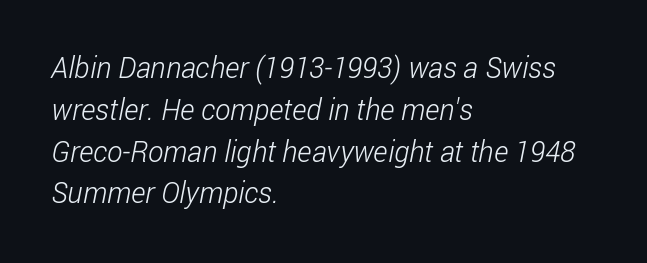
Q: Is the text bold? A: No.
Q: Is the typeface a serif or a sans-serif typeface? A: Sans-serif.
Q: Is the text underlined? A: No.
Q: How is the paragraph aligned? A: Left-aligned.
Q: Is the spacing between letters normal or unusually wide? A: Normal.
Q: Is the spacing between lines tight, normal or loose? A: Normal.
Q: Width (condensed, normal, or wide)? A: Condensed.
Q: Stroke contrast? A: Low.
Q: x-height? A: Medium.
Q: Monospaced? A: No.
